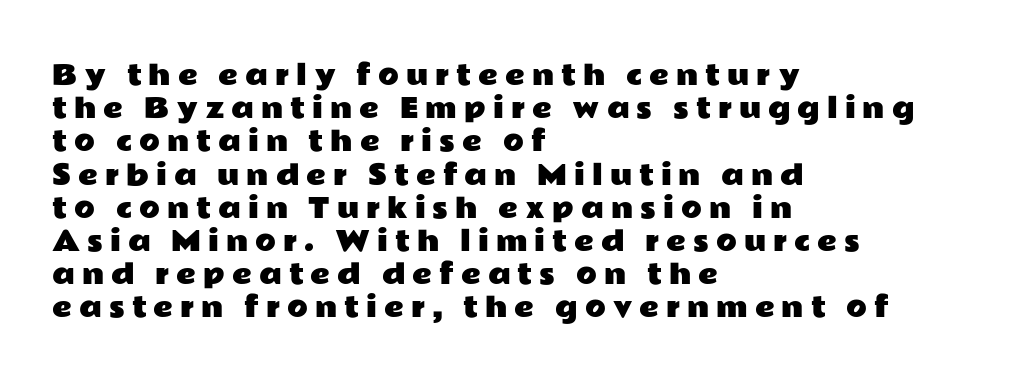
{"italic": "no", "underline": "no", "align": "left", "line_spacing_ratio": 1.23, "letter_spacing": "wide", "letter_spacing_em": 0.26, "glyph_px": 27}
